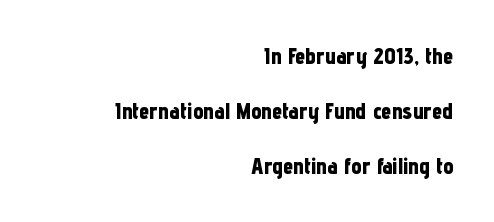
The image shows 23 px bold type, upright; set right-aligned, loose line spacing (2.4x), normal letter spacing, not underlined.
